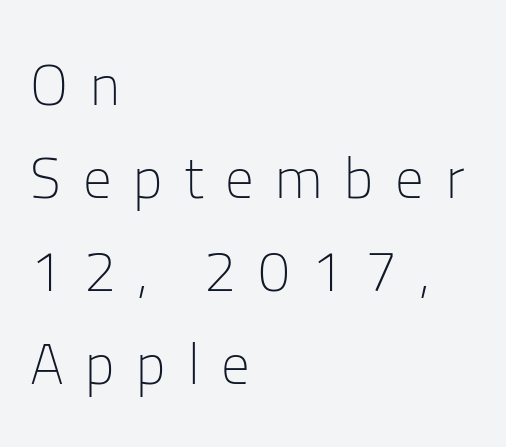
The image shows 57 px light sans-serif type, upright; set left-aligned, normal line spacing (1.63x), unusually wide letter spacing (+0.38 em), not underlined; low stroke contrast and a medium x-height.
